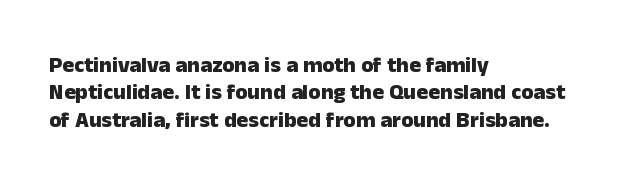
The image shows 22 px bold type, upright; set left-aligned, line spacing 1.24x, normal letter spacing, not underlined.
